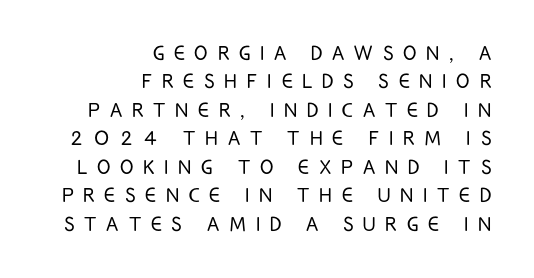
The image shows 25 px text type, upright; set right-aligned, tight line spacing (1.14x), unusually wide letter spacing (+0.39 em), not underlined.
